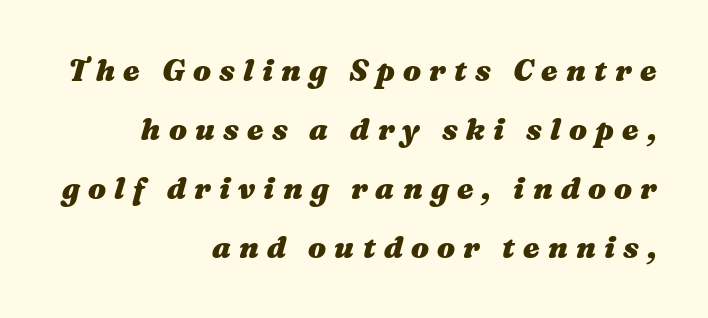
The image shows 30 px heavy, wide type, italic (leaning right); set right-aligned, loose line spacing (1.97x), unusually wide letter spacing (+0.27 em), not underlined; medium stroke contrast and a medium x-height.
